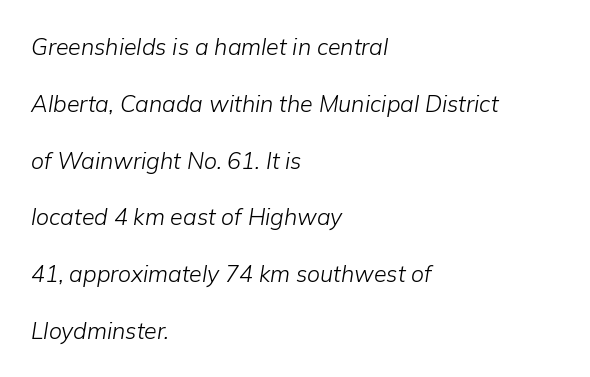
{"italic": "yes", "lean": "right", "slant_degrees": 9, "bold": "no", "underline": "no", "align": "left", "line_spacing": "loose", "line_spacing_ratio": 2.47, "letter_spacing": "normal", "letter_spacing_em": 0.0, "glyph_px": 23}
